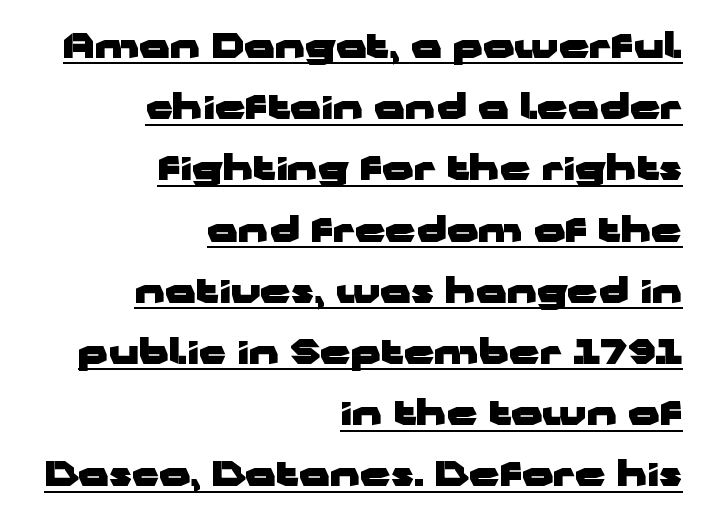
{"serif": "no", "italic": "no", "bold": "yes", "weight": "heavy", "width": "wide", "stroke_contrast": "low", "x_height": "medium", "monospaced": "no", "underline": "yes", "align": "right", "line_spacing_ratio": 1.8, "letter_spacing": "normal", "letter_spacing_em": 0.0, "glyph_px": 34}
